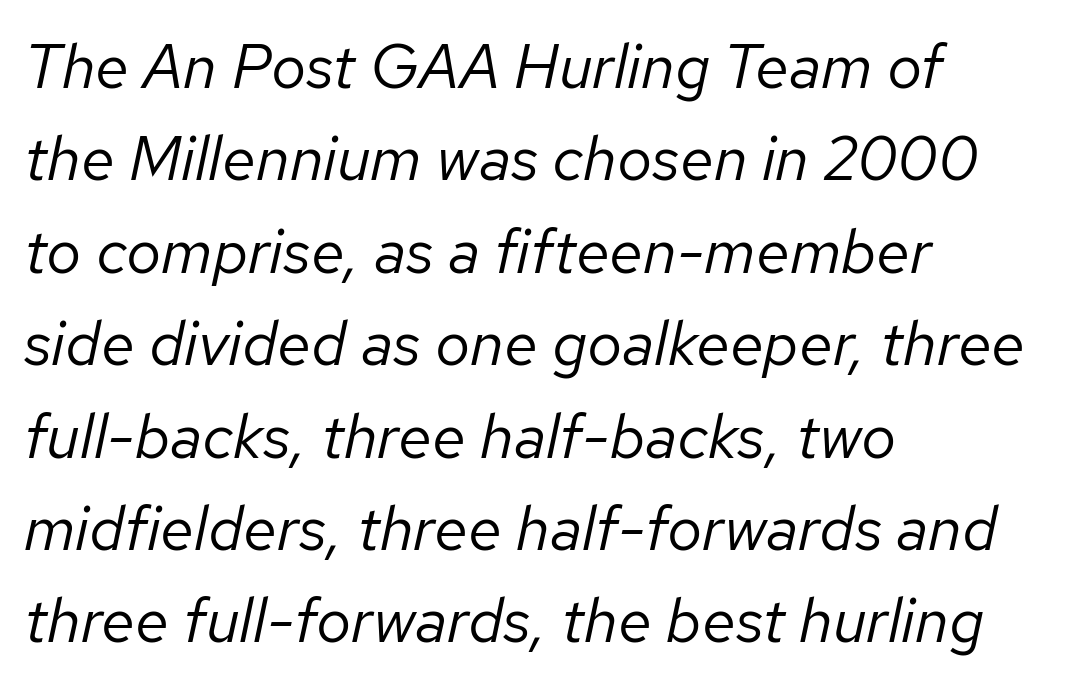
{"italic": "yes", "lean": "right", "slant_degrees": 12, "bold": "no", "weight": "regular", "width": "normal", "stroke_contrast": "low", "x_height": "medium", "monospaced": "no", "underline": "no", "align": "left", "line_spacing": "normal", "line_spacing_ratio": 1.49, "letter_spacing": "normal", "letter_spacing_em": 0.0, "glyph_px": 62}
